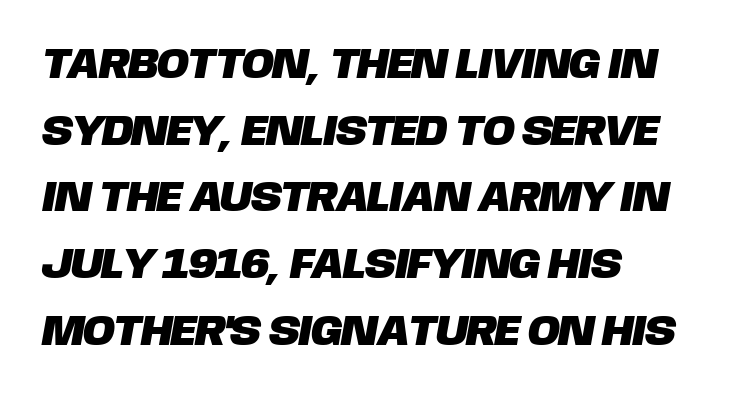
Q: Is the typeface a serif or a sans-serif typeface? A: Sans-serif.
Q: Is the text underlined? A: No.
Q: How is the paragraph aligned? A: Left-aligned.
Q: Is the spacing between letters normal or unusually wide? A: Normal.
Q: Is the spacing between lines tight, normal or loose? A: Normal.
Q: Width (condensed, normal, or wide)? A: Normal.
Q: Stroke contrast? A: Low.
Q: x-height? A: Large.
Q: Monospaced? A: No.
